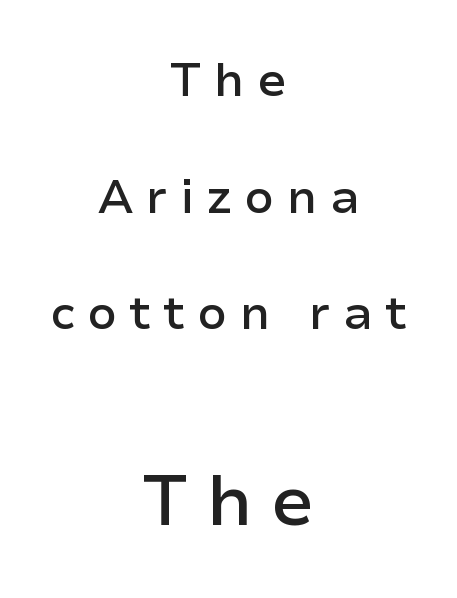
The image shows 70 px semibold sans-serif type, upright; set centered, loose line spacing (2.48x), unusually wide letter spacing (+0.26 em), not underlined; the second (bottom) block is 1.49x larger; low stroke contrast and a medium x-height.
